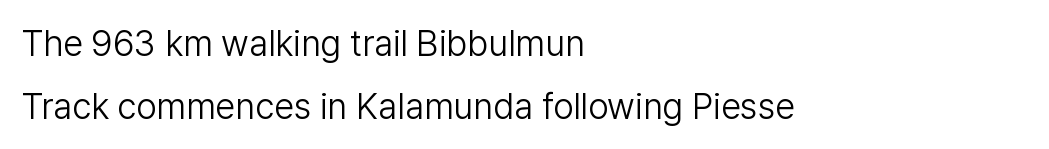
This sample uses an upright cut, with every glyph sitting square on the baseline. Compared with a typical body face, this is equally light or lighter still. Spacing verdict: proportional, widths tailored to each character. This is sans-serif lettering, the kind often seen on screens and signage. Descender tails drop into unmarked territory.
